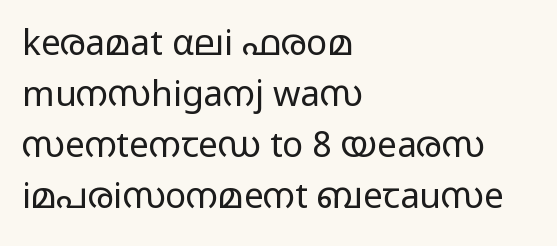
Q: Is the text bold? A: No.
Q: Is the text italic (slanted)? A: No, it is upright.
Q: Is the typeface a serif or a sans-serif typeface? A: Sans-serif.
Q: Is the text underlined? A: No.
Q: How is the paragraph aligned? A: Left-aligned.
Q: Is the spacing between letters normal or unusually wide? A: Normal.
Q: Is the spacing between lines tight, normal or loose? A: Normal.
Q: Width (condensed, normal, or wide)? A: Wide.
Q: Stroke contrast? A: Low.
Q: x-height? A: Medium.
Q: Monospaced? A: No.
